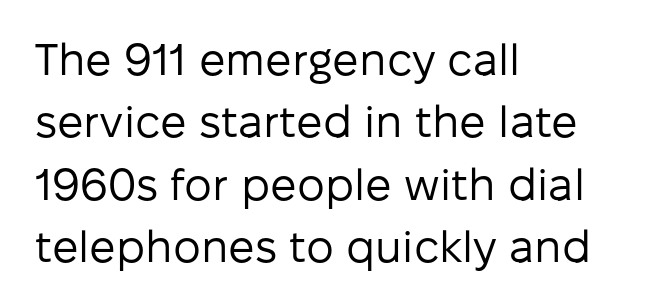
Varying glyph widths throughout — classic text-font behaviour. The ragged edge is on the right, which tells us the setting is flush left. Bold? No — there's no thickening of the strokes. The foot of each line stays bare and open.
